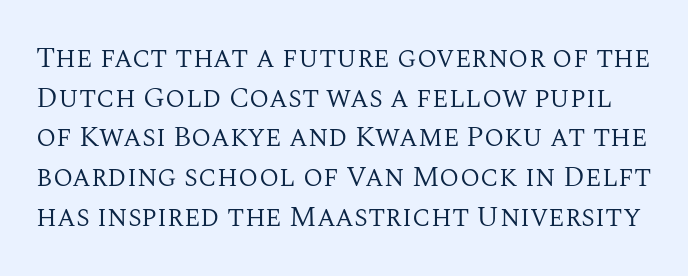
The image shows 29 px regular-weight serif type, upright; set normal line spacing (1.37x), normal letter spacing, not underlined; medium stroke contrast and a large x-height.
